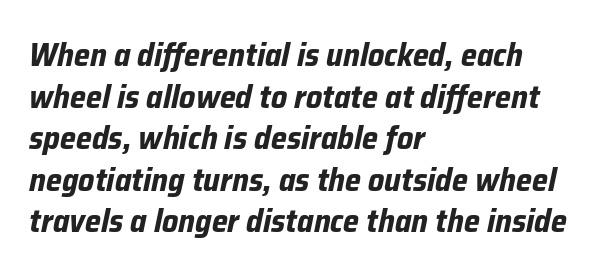
The image shows 32 px bold type, italic (leaning right); set left-aligned, normal line spacing (1.3x), normal letter spacing, not underlined; low stroke contrast and a medium x-height.
